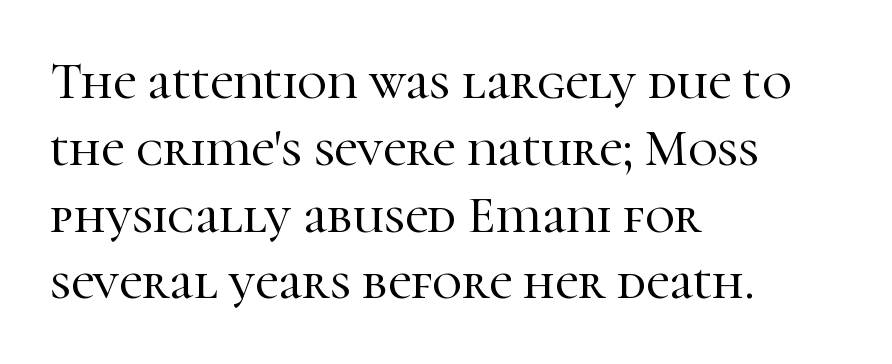
Q: Is the text italic (slanted)? A: No, it is upright.
Q: Is the typeface a serif or a sans-serif typeface? A: Serif.
Q: Is the text underlined? A: No.
Q: How is the paragraph aligned? A: Left-aligned.
Q: Is the spacing between letters normal or unusually wide? A: Normal.
Q: Is the spacing between lines tight, normal or loose? A: Normal.
Q: Width (condensed, normal, or wide)? A: Normal.
Q: Stroke contrast? A: High.
Q: x-height? A: Medium.
Q: Monospaced? A: No.
